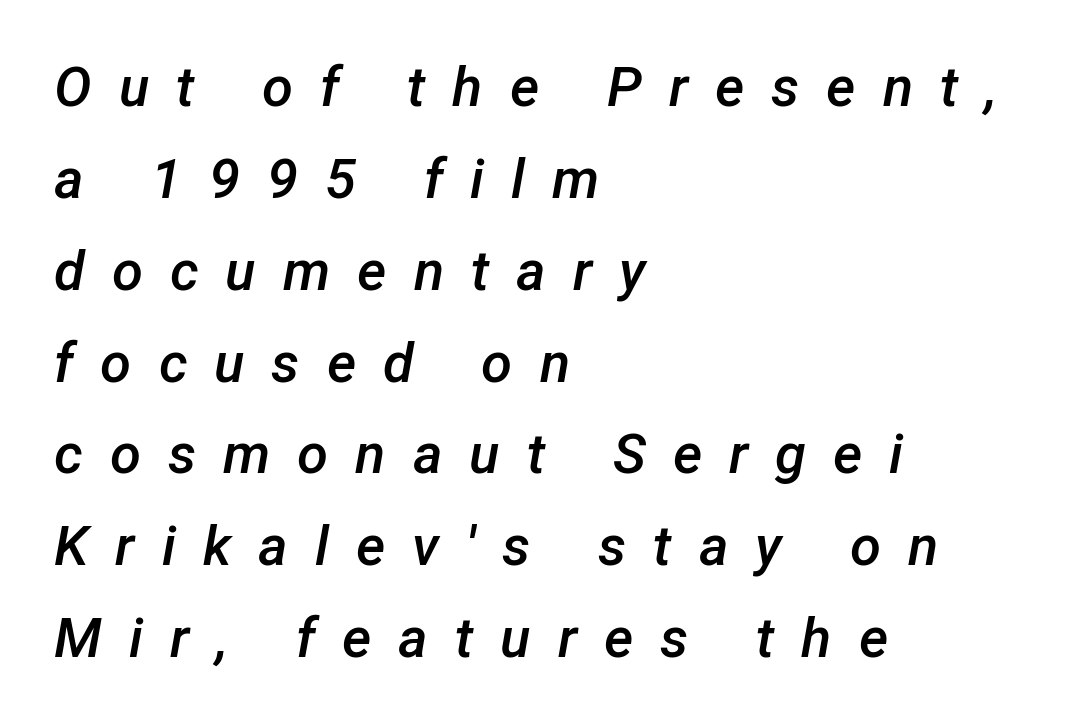
{"italic": "yes", "lean": "right", "slant_degrees": 12, "bold": "semi", "weight": "semibold", "width": "normal", "stroke_contrast": "low", "x_height": "medium", "monospaced": "no", "underline": "no", "align": "left", "line_spacing": "normal", "line_spacing_ratio": 1.64, "letter_spacing": "wide", "letter_spacing_em": 0.48, "glyph_px": 56}
